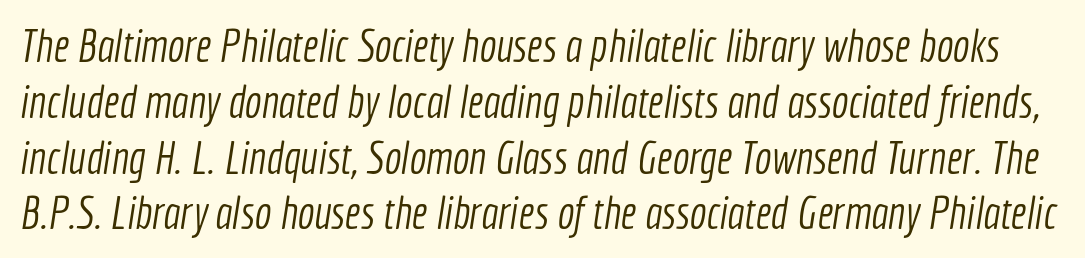
Q: Is the text bold? A: No.
Q: Is the typeface a serif or a sans-serif typeface? A: Sans-serif.
Q: Is the text underlined? A: No.
Q: Is the spacing between letters normal or unusually wide? A: Normal.
Q: Width (condensed, normal, or wide)? A: Condensed.
Q: x-height? A: Medium.
Q: Monospaced? A: No.
